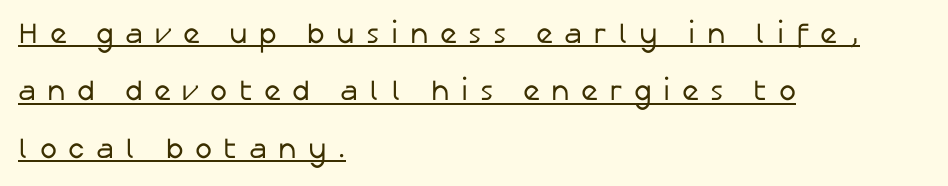
The face used here appears with an underline applied. Check where the strokes stop: nothing finishes them off — pure sans. Rendered with straight, roman letterforms. Caption: face not bold, strokes unweighted.
